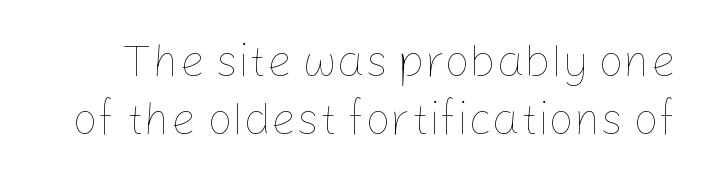
The passage shown is not underscored anywhere. The rendering uses natural spacing where letterforms have individual widths. Heft: none added — not bold. Interline gaps are of average width in this sample. Between one letter and the next there's only the usual sliver of space.
